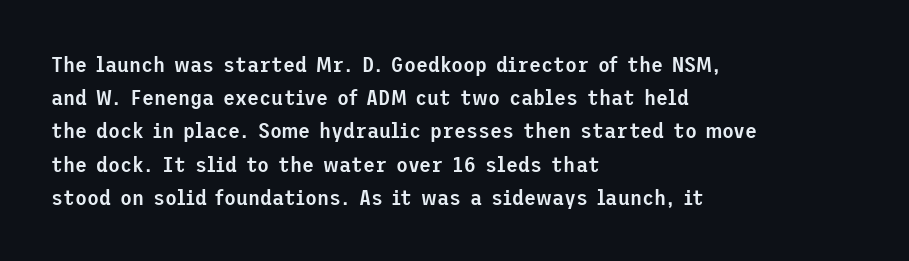
The words here are not underlined. Each new line begins a customary step beneath the previous one. These lines were composed using upright roman letters. In CSS terms this would be text-align: left. Compared with typical body copy, the letter spacing here is the same. This is the in-between weight designers call semibold or demi.
